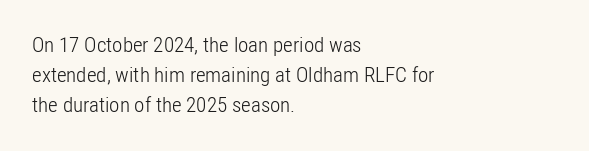
Q: Is the text bold? A: No.
Q: Is the text italic (slanted)? A: No, it is upright.
Q: Is the text underlined? A: No.
Q: How is the paragraph aligned? A: Left-aligned.
Q: Is the spacing between letters normal or unusually wide? A: Normal.
Q: Is the spacing between lines tight, normal or loose? A: Normal.
